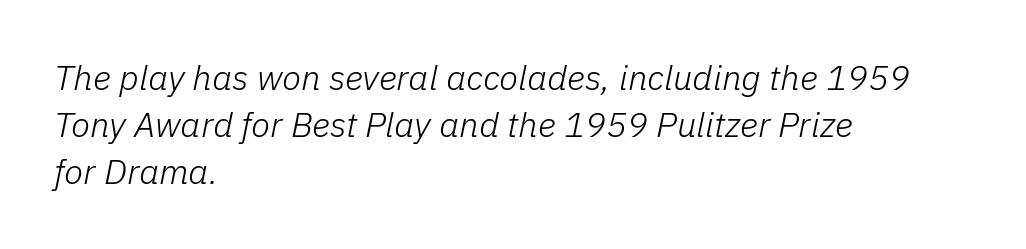
The image shows 35 px light type, italic (leaning right); set left-aligned, normal line spacing (1.35x), normal letter spacing, not underlined; low stroke contrast and a medium x-height.
